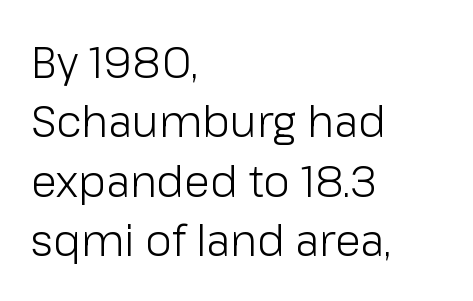
Compared with a centered layout, this one pins lines to the left instead. Baseline-to-baseline distance is the conventional proportion of letter height. Look at the tracking — it's just the regular setting, nothing added. Serifs: no, the terminals of the letterforms are clean.
